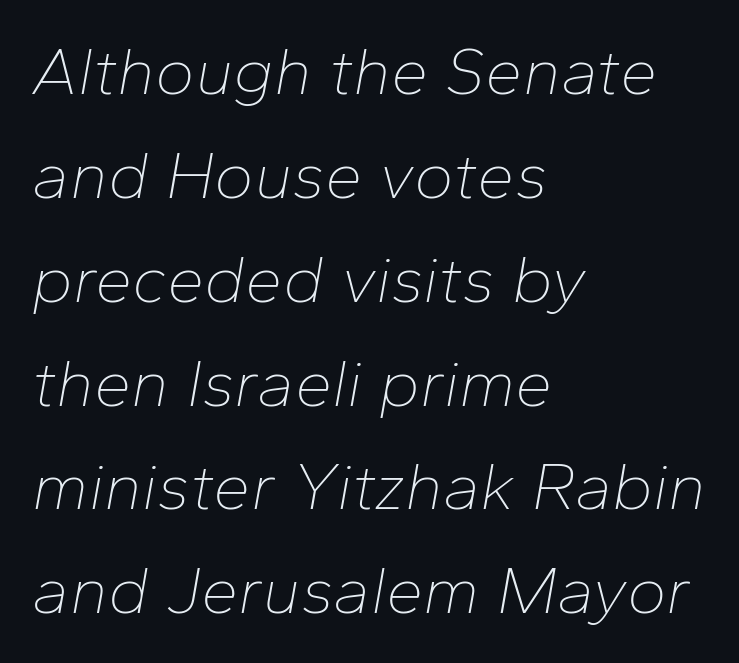
{"italic": "yes", "lean": "right", "slant_degrees": 10, "bold": "no", "weight": "thin", "width": "normal", "stroke_contrast": "low", "x_height": "medium", "monospaced": "no", "underline": "no", "align": "left", "line_spacing": "normal", "line_spacing_ratio": 1.55, "letter_spacing": "normal", "letter_spacing_em": 0.0, "glyph_px": 67}
